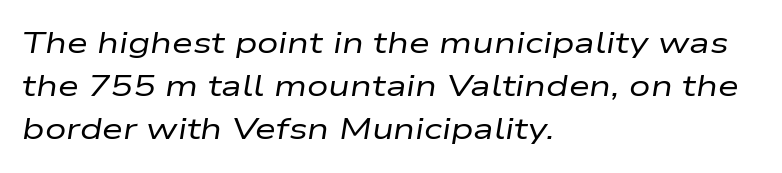
Q: Is the text bold? A: No.
Q: Is the text italic (slanted)? A: Yes, it leans right by about 9 degrees.
Q: Is the text underlined? A: No.
Q: How is the paragraph aligned? A: Left-aligned.
Q: Is the spacing between letters normal or unusually wide? A: Normal.
Q: Is the spacing between lines tight, normal or loose? A: Normal.
Q: Width (condensed, normal, or wide)? A: Wide.
Q: Stroke contrast? A: Low.
Q: x-height? A: Medium.
Q: Monospaced? A: No.
